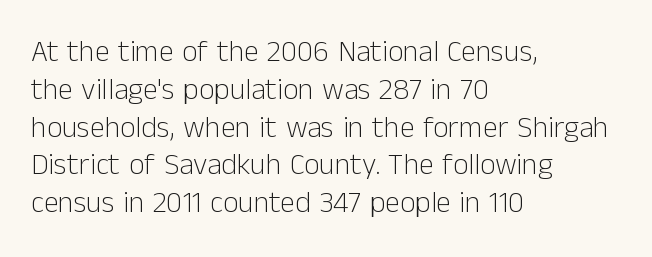
Q: Is the text bold? A: No.
Q: Is the text italic (slanted)? A: No, it is upright.
Q: Is the typeface a serif or a sans-serif typeface? A: Sans-serif.
Q: Is the text underlined? A: No.
Q: How is the paragraph aligned? A: Left-aligned.
Q: Is the spacing between letters normal or unusually wide? A: Normal.
Q: Is the spacing between lines tight, normal or loose? A: Normal.
Q: Width (condensed, normal, or wide)? A: Normal.
Q: Stroke contrast? A: Low.
Q: x-height? A: Medium.
Q: Monospaced? A: No.
